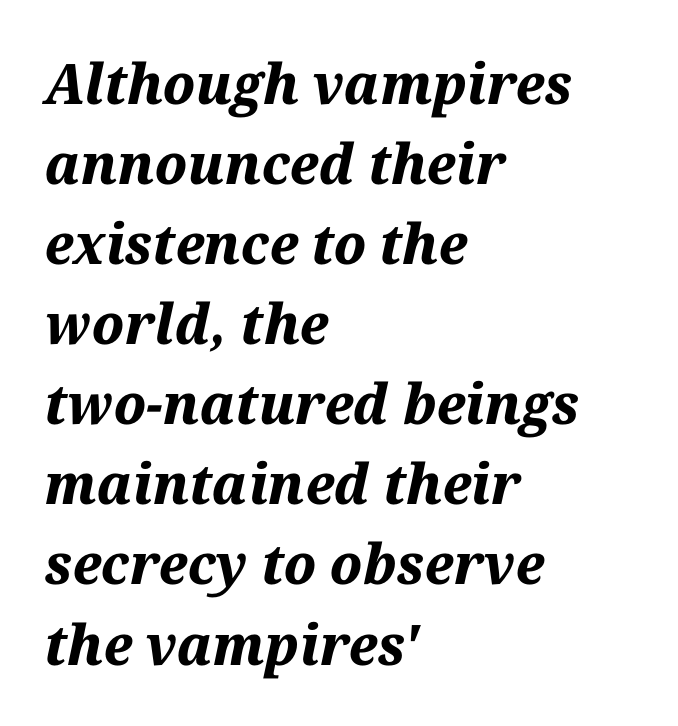
The image shows 56 px bold type, italic (leaning right); set left-aligned, normal line spacing (1.43x), normal letter spacing, not underlined; medium stroke contrast and a medium x-height.
